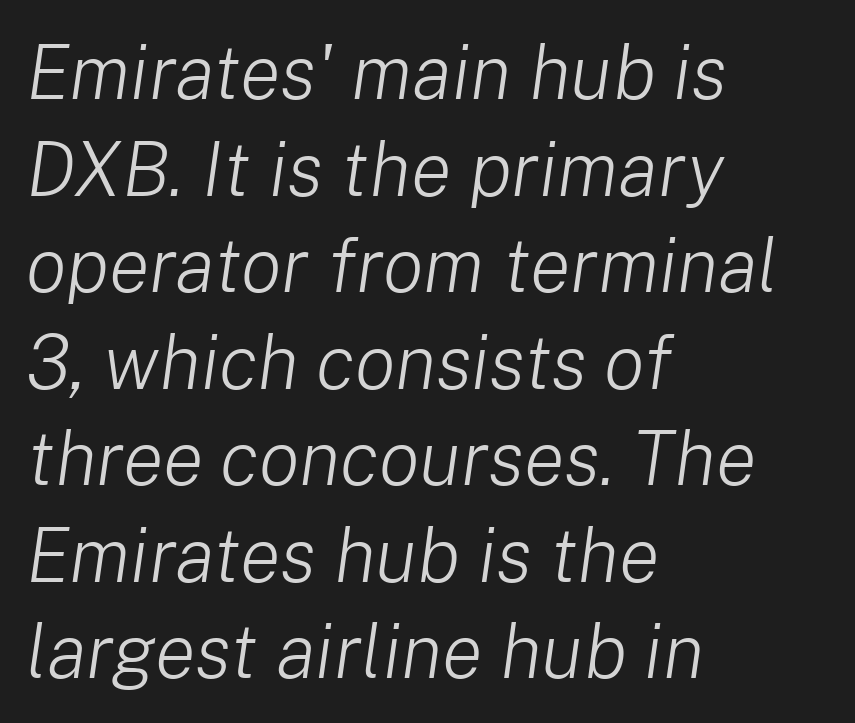
A typesetter would call this proportional, since set widths differ per character. A quiet, ordinary-to-light weight characterises the typeface. Students, observe: this is what conventionally led text looks like. If you drew a line through each stem, it would be angled. The space directly below the letters is spotless.
